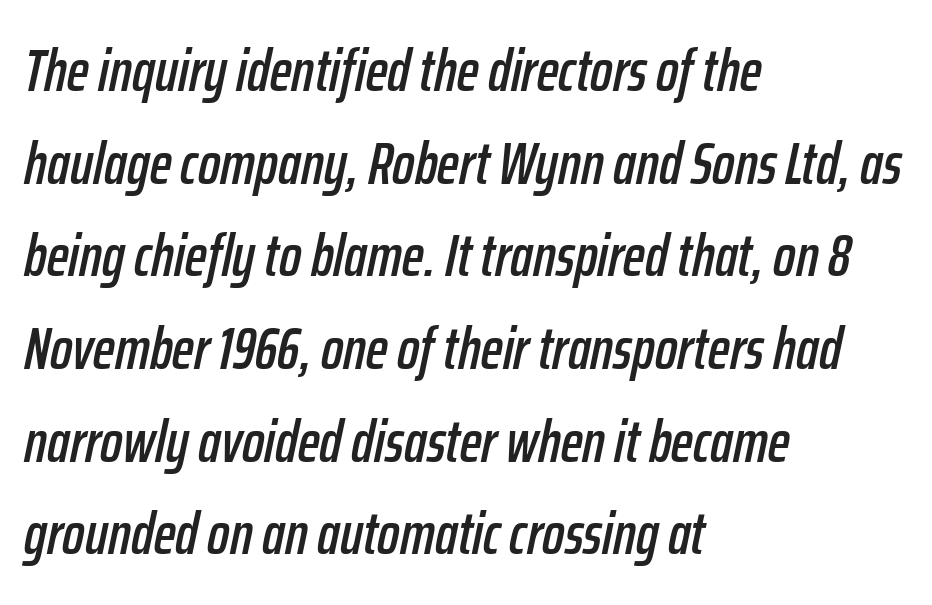
{"italic": "yes", "lean": "right", "slant_degrees": 12, "width": "condensed", "stroke_contrast": "low", "x_height": "medium", "monospaced": "no", "underline": "no", "align": "left", "line_spacing": "normal", "line_spacing_ratio": 1.57, "letter_spacing": "normal", "letter_spacing_em": 0.0, "glyph_px": 59}
